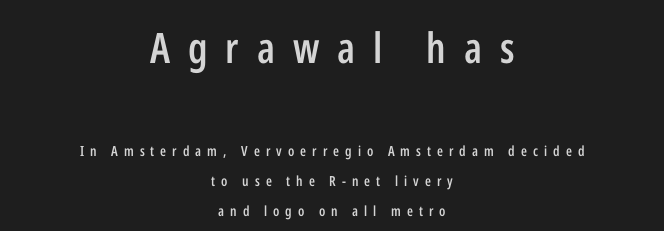
The image shows 42 px semibold, condensed sans-serif type, upright; set centered, loose line spacing (2.14x), unusually wide letter spacing (+0.43 em), not underlined; the first (top) block is 3.0x larger; low stroke contrast and a medium x-height.
